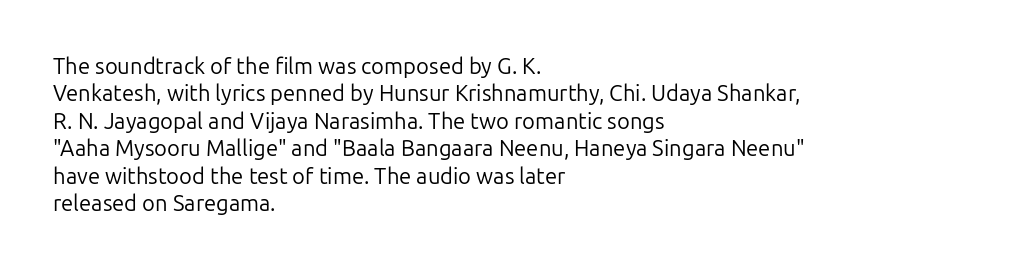
{"italic": "no", "bold": "no", "underline": "no", "align": "left", "line_spacing": "normal", "line_spacing_ratio": 1.25, "letter_spacing": "normal", "letter_spacing_em": 0.0, "glyph_px": 22}
